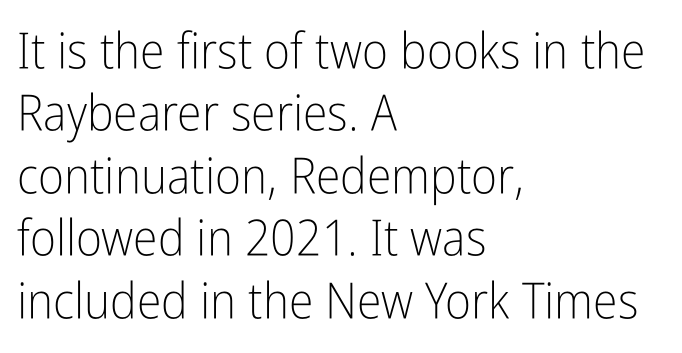
The typesetter chose a ragged-right arrangement here. The face used here is proportionally spaced, like ordinary book or web type. These glyphs show unthickened strokes, regular width or finer. The letterforms sit shoulder to shoulder at normal distance.
